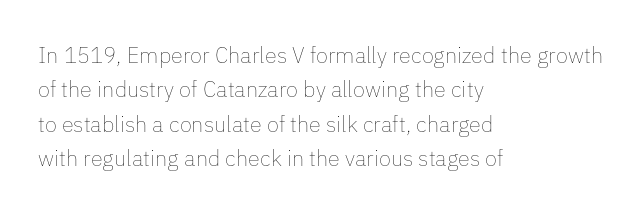
The specimen reads as upright at a glance. Is the stroke heavy? The answer is a plain regular-or-lighter. Clear beneath every line of the passage. Notice how descenders clear the ascenders below comfortably — that's standard leading.
